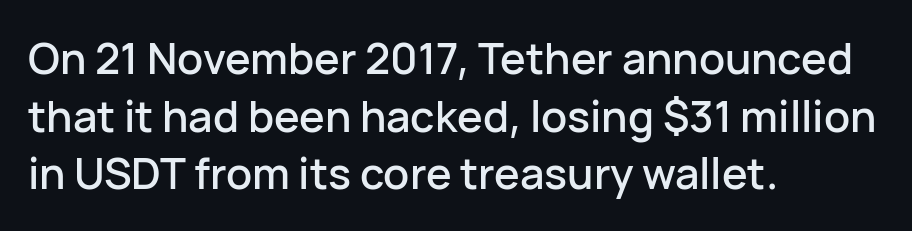
Q: Is the text italic (slanted)? A: No, it is upright.
Q: Is the typeface a serif or a sans-serif typeface? A: Sans-serif.
Q: Is the text underlined? A: No.
Q: How is the paragraph aligned? A: Left-aligned.
Q: Is the spacing between letters normal or unusually wide? A: Normal.
Q: Is the spacing between lines tight, normal or loose? A: Normal.
Q: Width (condensed, normal, or wide)? A: Normal.
Q: Stroke contrast? A: Low.
Q: x-height? A: Medium.
Q: Monospaced? A: No.
